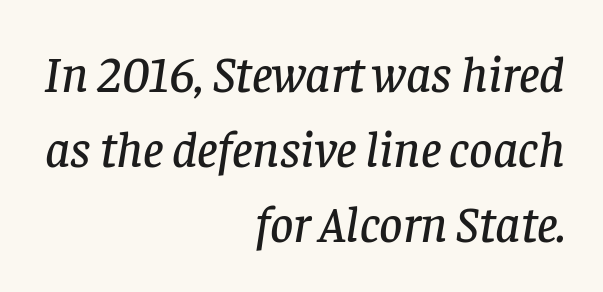
The image shows 51 px serif type, italic (leaning right); set right-aligned, normal line spacing (1.47x), normal letter spacing, not underlined; low stroke contrast and a large x-height.
